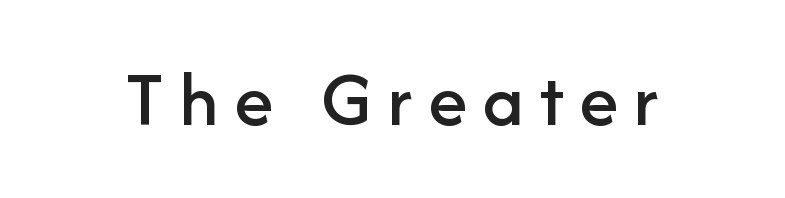
{"serif": "no", "italic": "no", "width": "normal", "stroke_contrast": "low", "x_height": "medium", "monospaced": "no", "underline": "no", "letter_spacing": "wide", "letter_spacing_em": 0.2, "glyph_px": 79}
